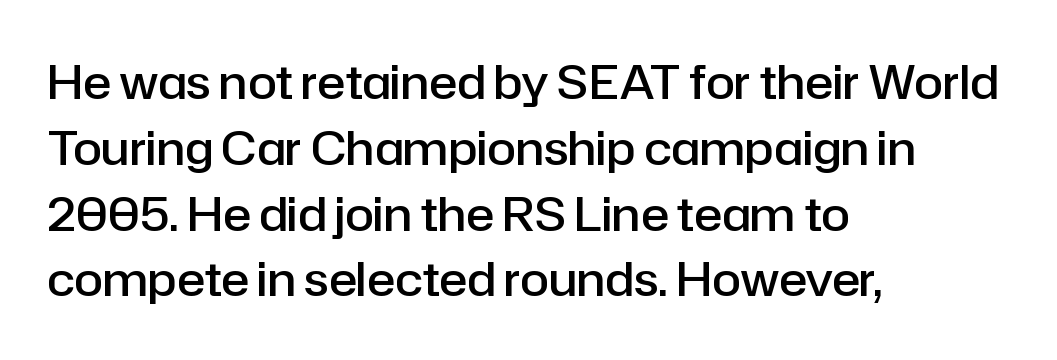
The image shows 47 px semibold sans-serif type, upright; set left-aligned, normal line spacing (1.4x), normal letter spacing, not underlined; low stroke contrast and a medium x-height.
